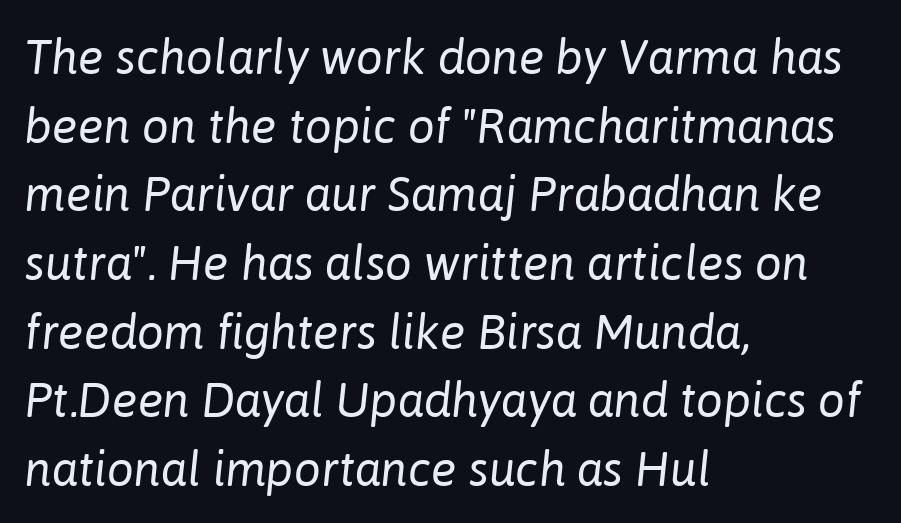
The image shows 48 px regular-weight type, italic (leaning right); set left-aligned, normal line spacing (1.43x), normal letter spacing, not underlined; low stroke contrast and a medium x-height.
